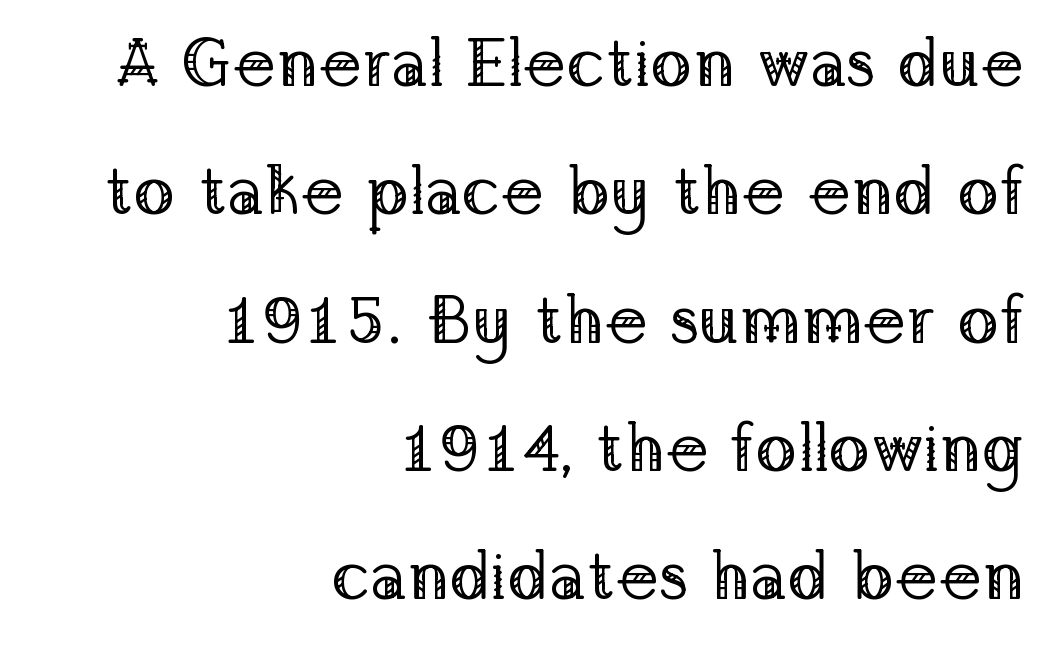
{"serif": "yes", "italic": "no", "bold": "no", "weight": "regular", "width": "normal", "stroke_contrast": "low", "x_height": "medium", "monospaced": "no", "underline": "no", "align": "right", "line_spacing_ratio": 1.86, "letter_spacing": "normal", "letter_spacing_em": 0.0, "glyph_px": 69}
